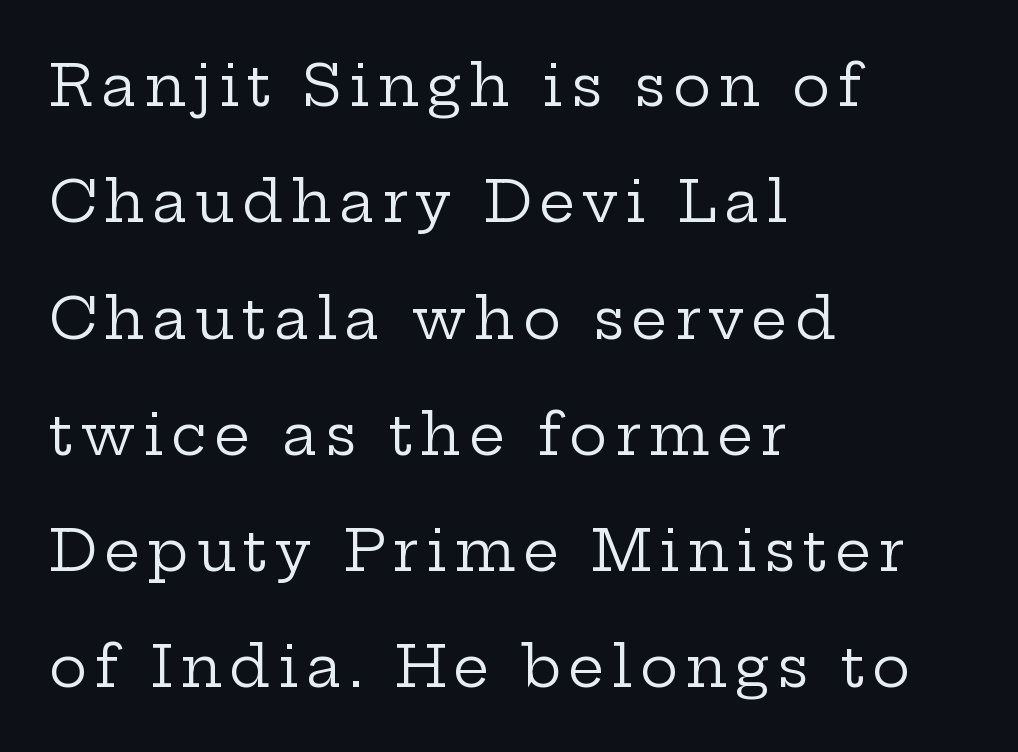
The image shows 57 px regular-weight, wide serif type, upright; set left-aligned, loose line spacing (2.04x), not underlined; low stroke contrast and a medium x-height.
